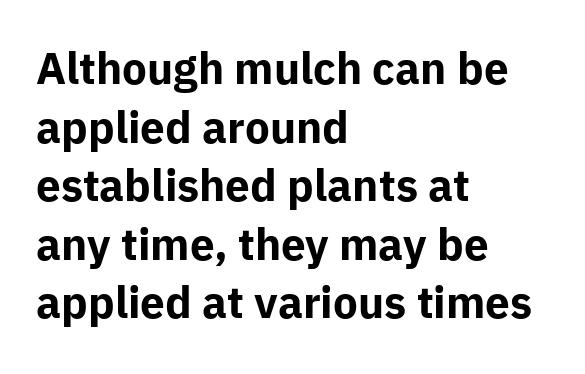
Q: Is the text bold? A: Yes.
Q: Is the text italic (slanted)? A: No, it is upright.
Q: Is the typeface a serif or a sans-serif typeface? A: Sans-serif.
Q: Is the text underlined? A: No.
Q: How is the paragraph aligned? A: Left-aligned.
Q: Is the spacing between letters normal or unusually wide? A: Normal.
Q: Is the spacing between lines tight, normal or loose? A: Normal.
Q: Width (condensed, normal, or wide)? A: Normal.
Q: Stroke contrast? A: Low.
Q: x-height? A: Medium.
Q: Monospaced? A: No.
